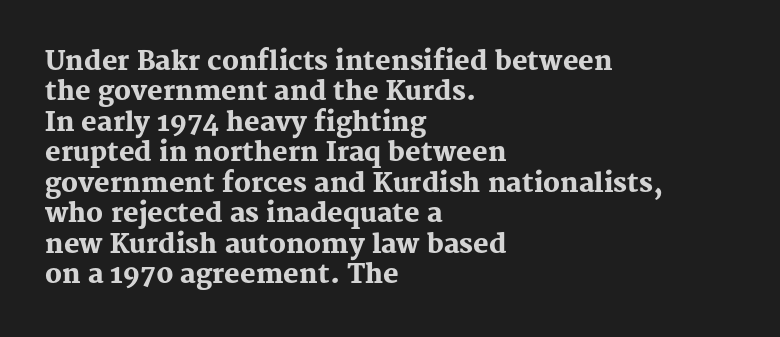
The image shows 26 px bold type, upright; set left-aligned, line spacing 1.17x, normal letter spacing, not underlined.
